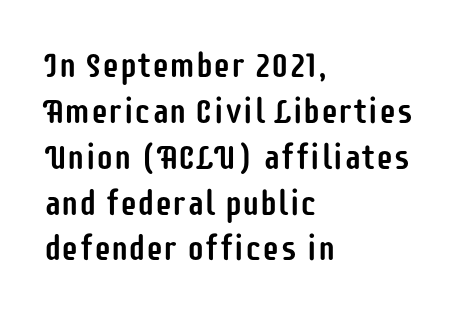
You can tell it's not italic because the verticals are truly vertical. The passage shown is typed in a proportional face where columns would drift. Spacing between characters is what you'd get straight out of the box. Each line starts at the same left margin while the right side varies. Plain, unruled lines of type. The type family on display is of the sans-serif kind.
